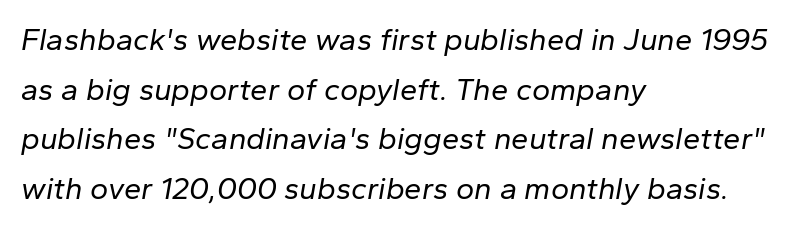
Q: Is the text bold? A: No.
Q: Is the text italic (slanted)? A: Yes, it leans right by about 10 degrees.
Q: Is the text underlined? A: No.
Q: How is the paragraph aligned? A: Left-aligned.
Q: Is the spacing between letters normal or unusually wide? A: Normal.
Q: Is the spacing between lines tight, normal or loose? A: Normal.
Q: Width (condensed, normal, or wide)? A: Normal.
Q: Stroke contrast? A: Low.
Q: x-height? A: Medium.
Q: Monospaced? A: No.
